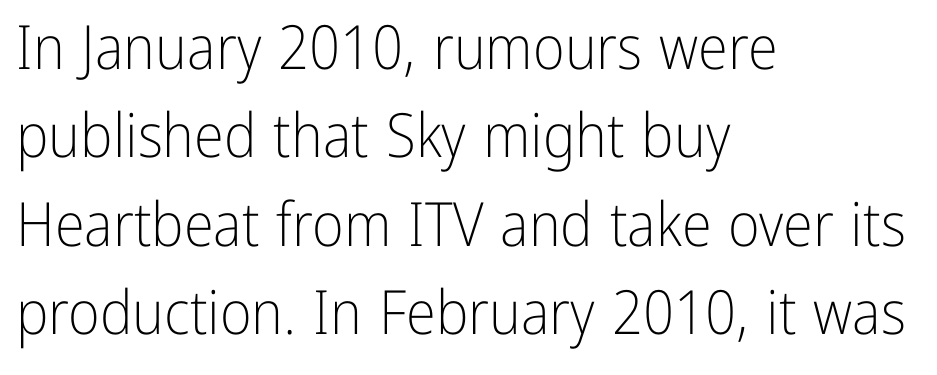
Q: Is the text bold? A: No.
Q: Is the text italic (slanted)? A: No, it is upright.
Q: Is the typeface a serif or a sans-serif typeface? A: Sans-serif.
Q: Is the text underlined? A: No.
Q: How is the paragraph aligned? A: Left-aligned.
Q: Is the spacing between letters normal or unusually wide? A: Normal.
Q: Is the spacing between lines tight, normal or loose? A: Normal.
Q: Width (condensed, normal, or wide)? A: Condensed.
Q: Stroke contrast? A: Low.
Q: x-height? A: Medium.
Q: Monospaced? A: No.
